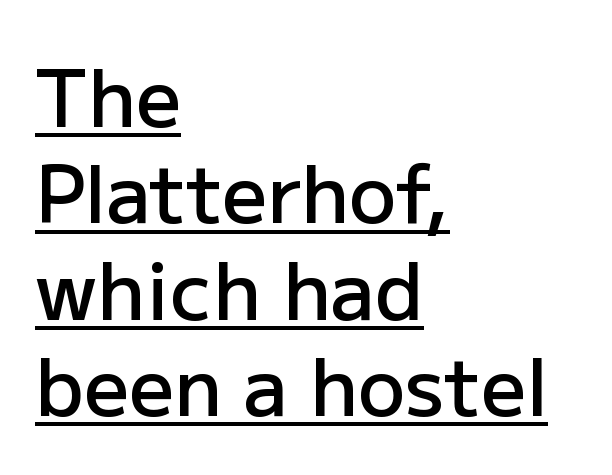
A typesetter would label this face a sans. How are the letters spaced? Ordinarily, with no added tracking. Stems and bowls a touch heavier than normal — semibold. What decoration does the sample have? An underline.
